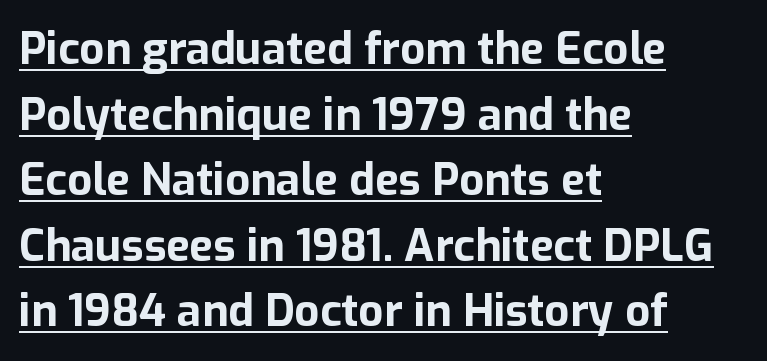
The image shows 44 px bold sans-serif type, upright; set left-aligned, normal line spacing (1.49x), normal letter spacing, underlined; low stroke contrast and a medium x-height.
